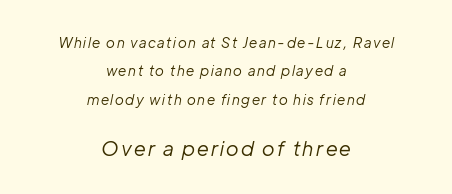
Vertical spacing — loose. Check under the words: just untouched page. Which margin do the lines hug? Neither — every line sits in the middle. The letterforms sit at book weight or below. Italic: yes, the glyphs are oblique.
